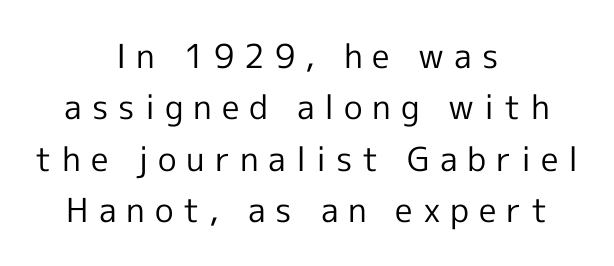
Q: Is the text bold? A: No.
Q: Is the text italic (slanted)? A: No, it is upright.
Q: Is the typeface a serif or a sans-serif typeface? A: Sans-serif.
Q: Is the text underlined? A: No.
Q: How is the paragraph aligned? A: Centered.
Q: Is the spacing between letters normal or unusually wide? A: Unusually wide.
Q: Is the spacing between lines tight, normal or loose? A: Normal.
Q: Width (condensed, normal, or wide)? A: Normal.
Q: x-height? A: Medium.
Q: Monospaced? A: No.
